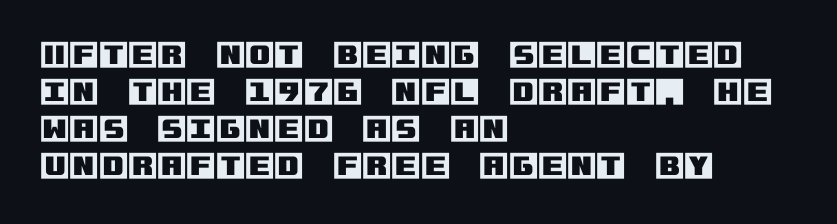
{"italic": "no", "width": "normal", "x_height": "large", "underline": "no", "align": "left", "line_spacing_ratio": 1.23, "letter_spacing": "normal", "letter_spacing_em": 0.0, "glyph_px": 30}
